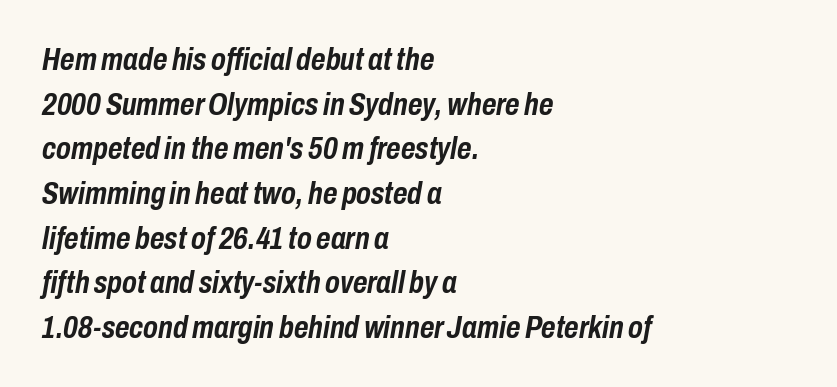
Q: Is the text bold? A: Yes.
Q: Is the text italic (slanted)? A: Yes, it leans right by about 10 degrees.
Q: Is the text underlined? A: No.
Q: How is the paragraph aligned? A: Left-aligned.
Q: Is the spacing between letters normal or unusually wide? A: Normal.
Q: Is the spacing between lines tight, normal or loose? A: Normal.
Q: Width (condensed, normal, or wide)? A: Condensed.
Q: Stroke contrast? A: Low.
Q: x-height? A: Medium.
Q: Monospaced? A: No.
